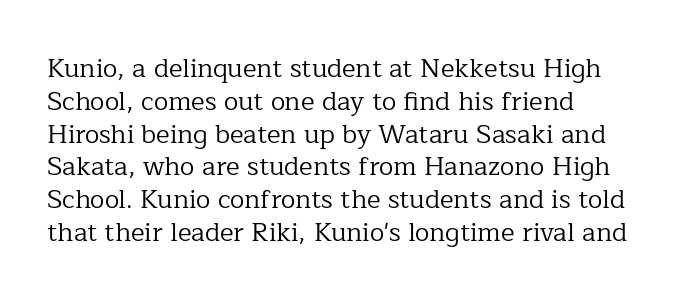
Q: Is the text bold? A: No.
Q: Is the text italic (slanted)? A: No, it is upright.
Q: Is the text underlined? A: No.
Q: Is the spacing between letters normal or unusually wide? A: Normal.
Q: Is the spacing between lines tight, normal or loose? A: Normal.
